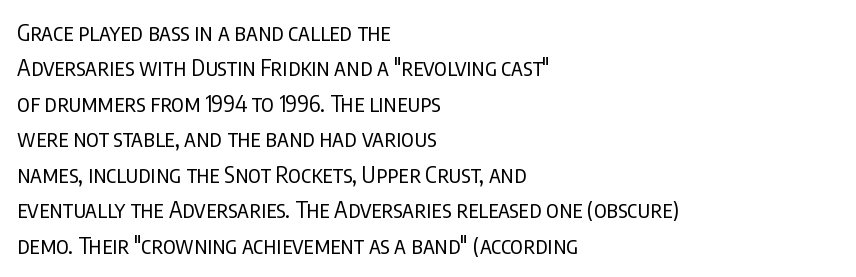
The face looks like a standard text weight, possibly lighter. Vertical strokes here are truly vertical. These lines keep a tight, regular rhythm from letter to letter. Leading matches the norm, producing a regular column. Left-aligned paragraph, ragged on the right. The space directly below the letters is spotless.
